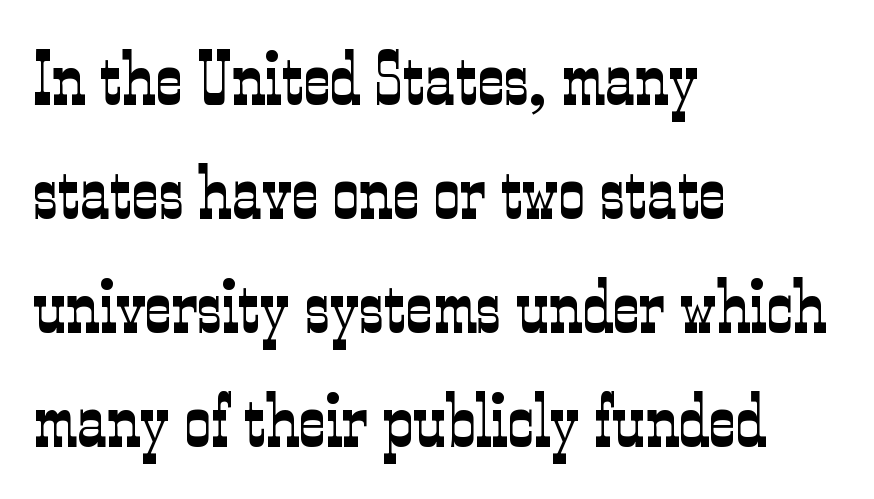
The image shows 74 px light, condensed serif type, upright; set left-aligned, normal line spacing (1.54x), normal letter spacing, not underlined; low stroke contrast and a medium x-height.
